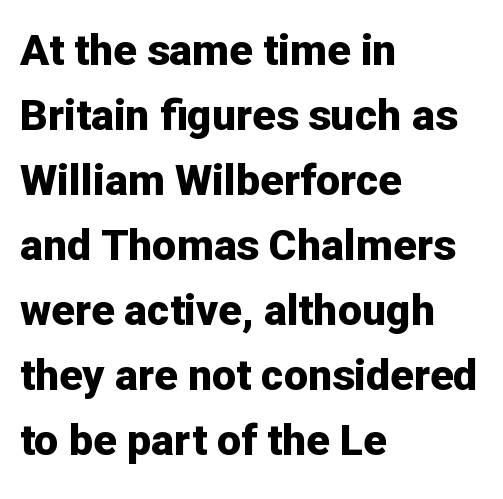
A clean baseline with only descenders dipping below it. Compared with typical body copy, the letter spacing here is the same. I'd describe the lettering as bold — thick and assertive. Horizontal bands of white between lines are of average thickness. One-word summary of the alignment: left. It's the straight-up-and-down kind of type.
